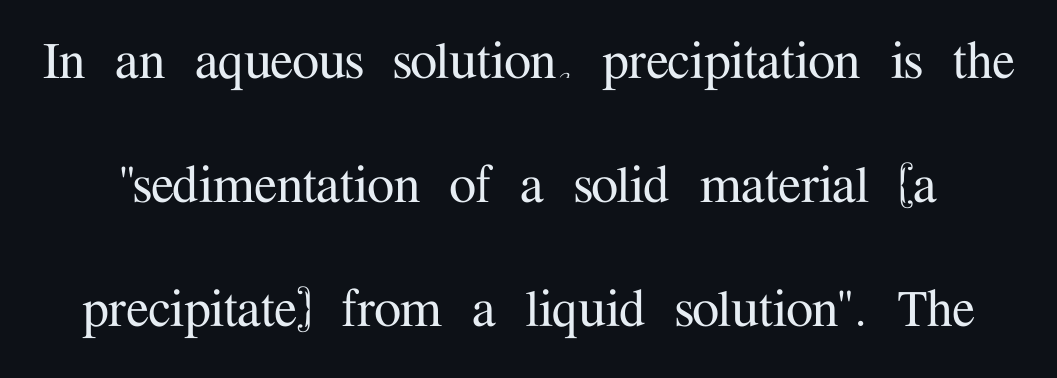
Q: Is the text italic (slanted)? A: No, it is upright.
Q: Is the typeface a serif or a sans-serif typeface? A: Serif.
Q: Is the text underlined? A: No.
Q: Is the spacing between letters normal or unusually wide? A: Normal.
Q: Is the spacing between lines tight, normal or loose? A: Loose.
Q: Width (condensed, normal, or wide)? A: Normal.
Q: Stroke contrast? A: Medium.
Q: x-height? A: Medium.
Q: Monospaced? A: No.
